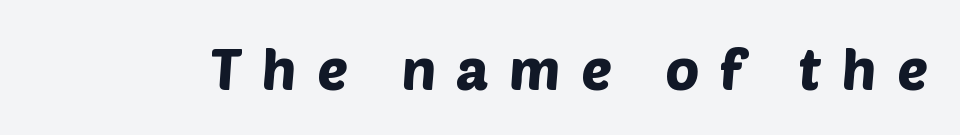
The glyphs are unaccompanied by any horizontal stroke below them. Observe the absence of serifs on each vertical stroke in this sample. Tracking here is generous; glyphs stand well apart from one another. Spacing verdict: proportional, widths tailored to each character.
